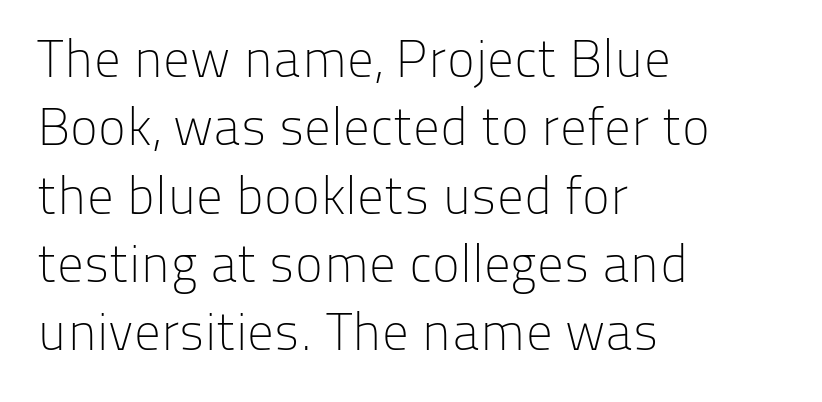
The image shows 53 px light sans-serif type, upright; set left-aligned, normal line spacing (1.29x), normal letter spacing, not underlined; low stroke contrast and a medium x-height.
